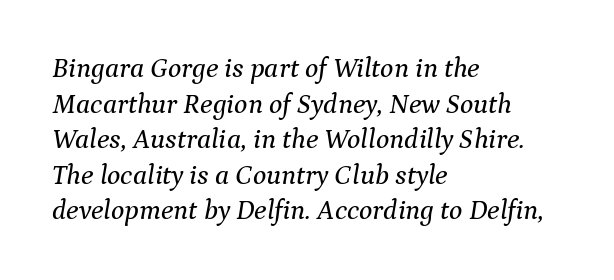
In terms of posture, this sample is oblique. Leading matches the norm, producing a regular column. Characters follow at the spacing the type designer built in. The paragraph shown leans on its left margin. These lines are rendered in a variable-pitch font.
